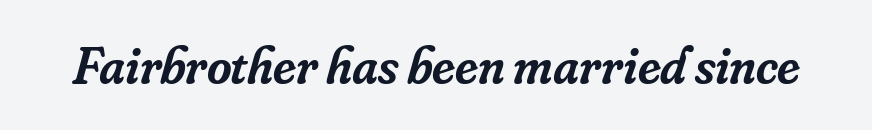
{"serif": "yes", "italic": "yes", "lean": "right", "slant_degrees": 16, "bold": "semi", "weight": "semibold", "width": "normal", "stroke_contrast": "low", "x_height": "small", "monospaced": "no", "underline": "no", "letter_spacing": "normal", "letter_spacing_em": 0.0, "glyph_px": 53}
